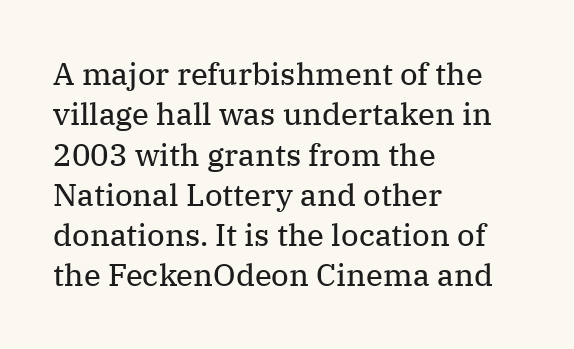
The image shows 31 px regular-weight serif type, upright; set left-aligned, normal line spacing (1.3x), normal letter spacing, not underlined; medium stroke contrast and a medium x-height.
